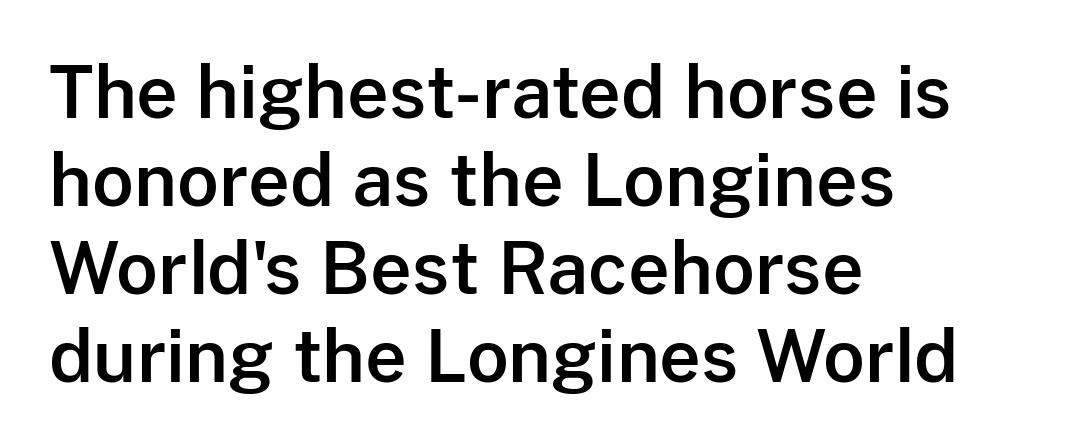
Serifs: no, the terminals of the letterforms are clean. What stands out about the letter spacing? Nothing — it is the standard amount. A bare baseline throughout the passage. A typesetter would call this proportional, since set widths differ per character.
